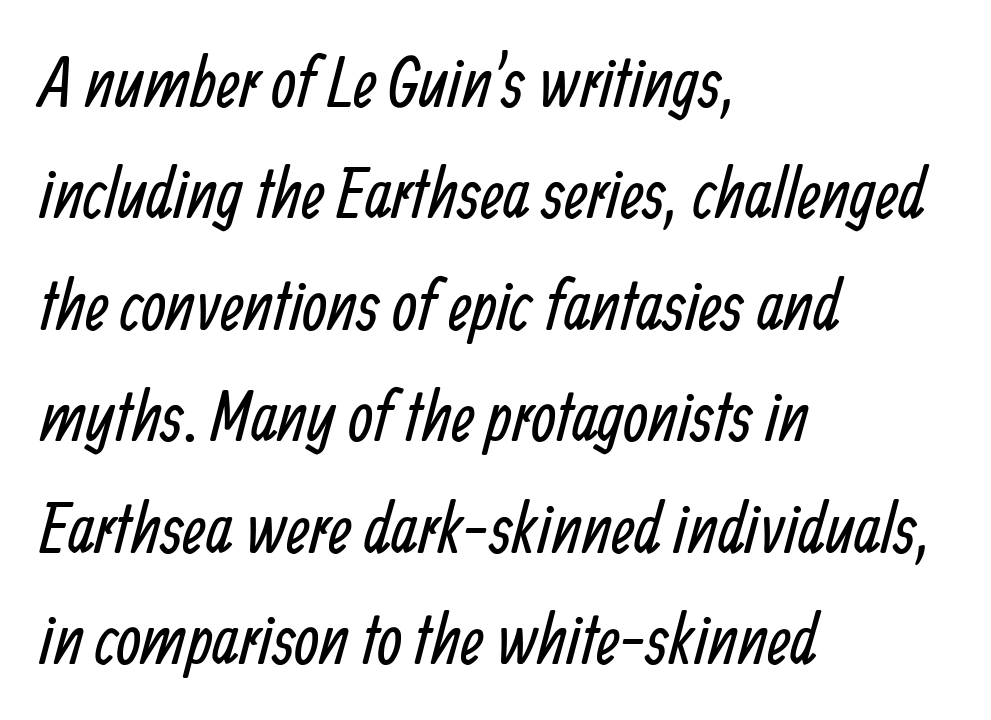
This sample uses a sans-serif face. Think of a printed novel: that variable character pitch is what you see here. The space beneath each line is pristine and unruled. The gaps between neighbouring characters are ordinary and unremarkable. The font sits on the lighter half of the weight spectrum, regular included. Regarding leading, the lines here are spaced in the standard way.
